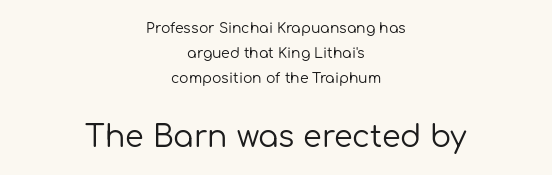
Both edges are ragged and mirror each other, which tells us the setting is centered. What kind of face is this? One without serifs — a sans. Small over large — that's the arrangement of the two blocks here. These lines are rendered in a variable-pitch font. Characters remain perfectly vertical along every line.
